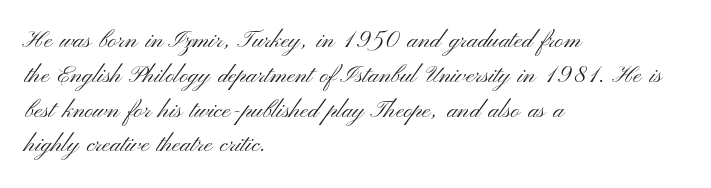
Q: Is the text bold? A: No.
Q: Is the text italic (slanted)? A: Yes.
Q: Is the text underlined? A: No.
Q: How is the paragraph aligned? A: Left-aligned.
Q: Is the spacing between letters normal or unusually wide? A: Normal.
Q: Is the spacing between lines tight, normal or loose? A: Normal.
